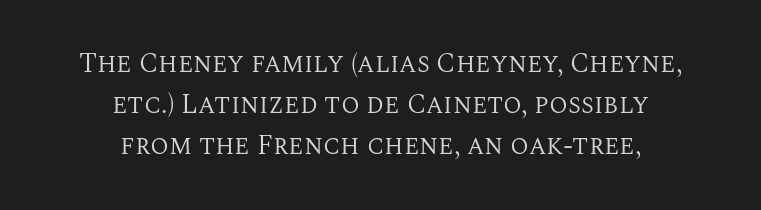
This sample is center-justified, so both line endings float freely. The area under the type is left untouched. Style check: upright. The font is comparable to plain body text, perhaps lighter. In terms of leading, this rendering sits right in the middle. Compared with typical body copy, the letter spacing here is the same.
